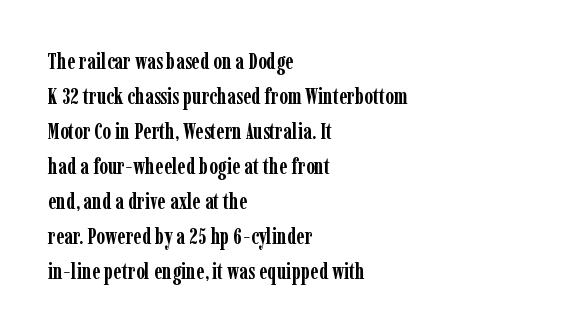
{"italic": "no", "bold": "yes", "underline": "no", "align": "left", "line_spacing": "normal", "line_spacing_ratio": 1.59, "letter_spacing": "normal", "letter_spacing_em": 0.0, "glyph_px": 22}
